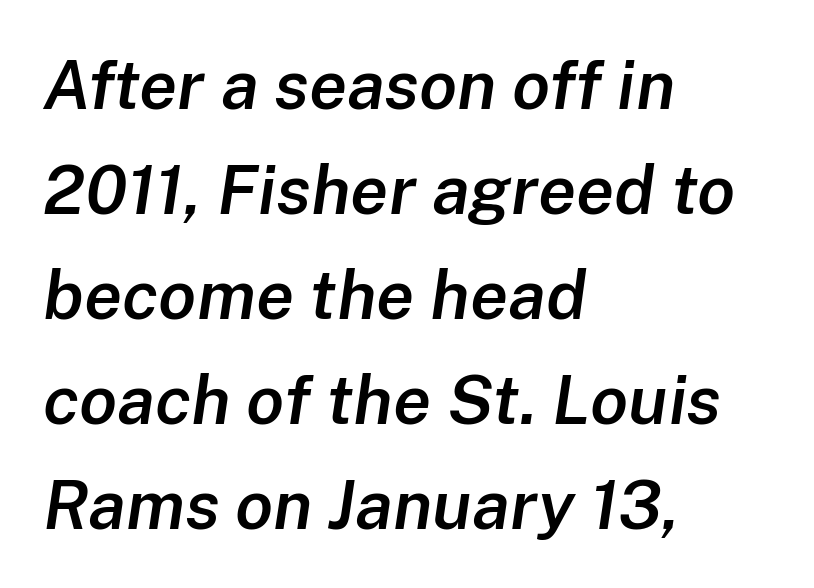
Alignment: flush left. Does extra space separate the letters? No, they use regular spacing. You could not count columns in this text — the font is proportionally spaced. Check the space under the baseline: it is left empty.
